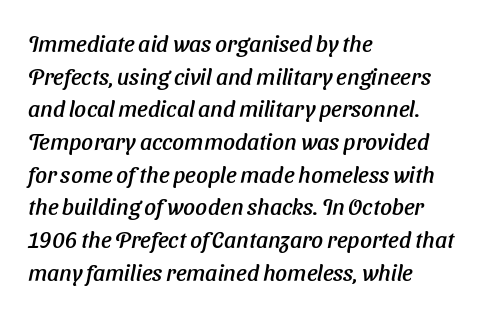
The image shows 23 px text type, italic (leaning right); set left-aligned, normal line spacing (1.42x), normal letter spacing, not underlined.
